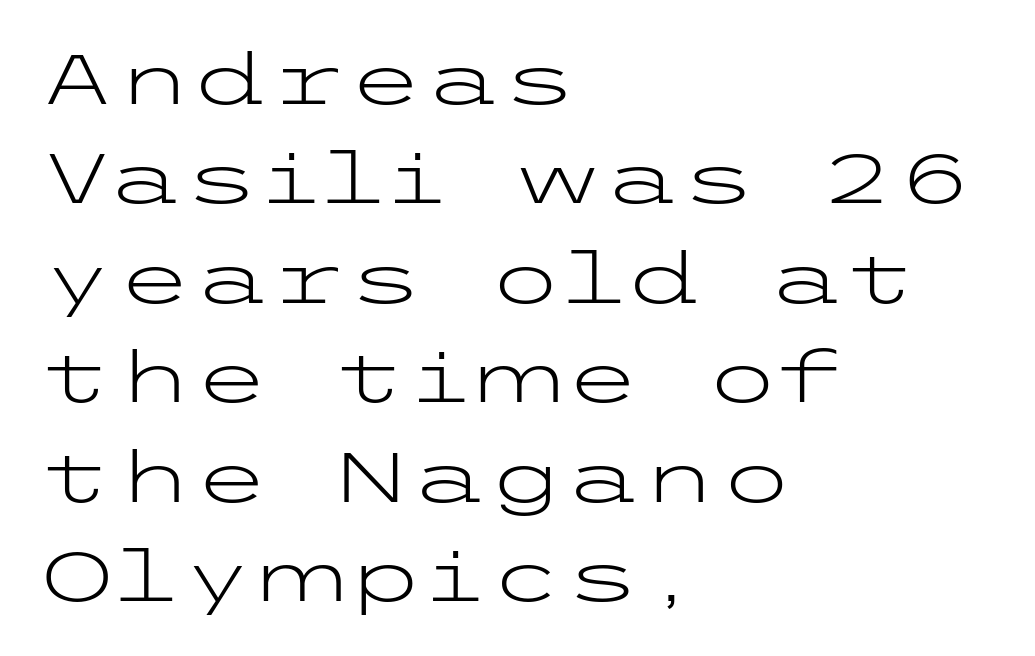
Q: Is the text bold? A: No.
Q: Is the text italic (slanted)? A: No, it is upright.
Q: Is the typeface a serif or a sans-serif typeface? A: Sans-serif.
Q: Is the text underlined? A: No.
Q: How is the paragraph aligned? A: Left-aligned.
Q: Is the spacing between letters normal or unusually wide? A: Normal.
Q: Is the spacing between lines tight, normal or loose? A: Normal.
Q: Width (condensed, normal, or wide)? A: Wide.
Q: Stroke contrast? A: Low.
Q: x-height? A: Medium.
